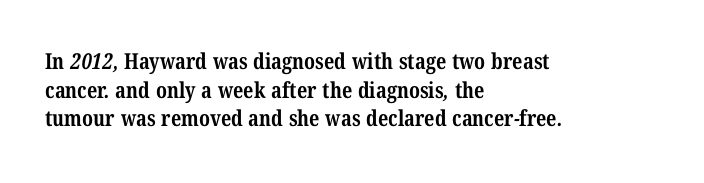
{"bold": "yes", "underline": "no", "align": "left", "line_spacing": "normal", "line_spacing_ratio": 1.3, "letter_spacing": "normal", "letter_spacing_em": 0.0, "glyph_px": 22}
